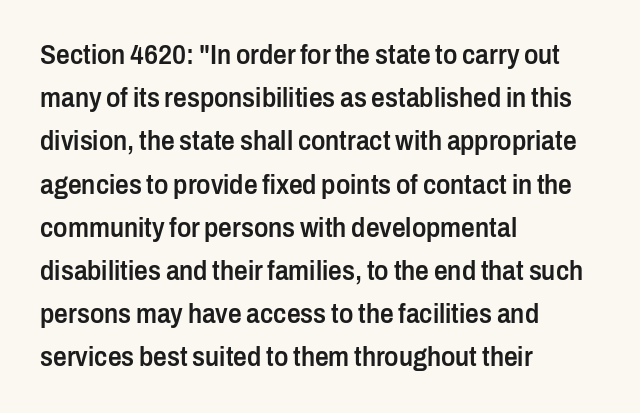
{"italic": "no", "bold": "semi", "underline": "no", "align": "left", "line_spacing": "normal", "line_spacing_ratio": 1.6, "letter_spacing": "normal", "letter_spacing_em": 0.0, "glyph_px": 27}
